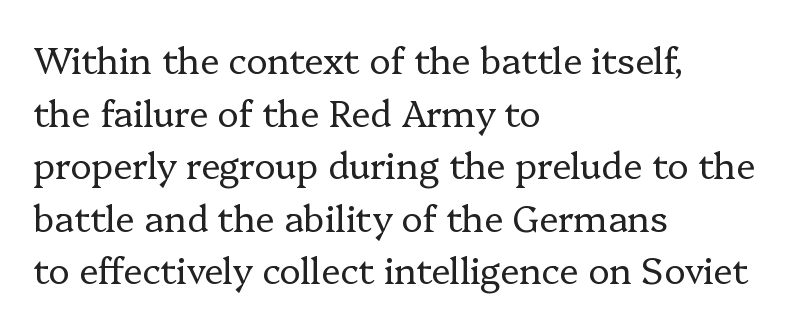
Designer's note — italics off, roman on. Proportional: the letters do not fall into vertical columns. To sum up the face: it has serifs. Underlining? Definitely not there. Words appear dense and cohesive because spacing is normal.
